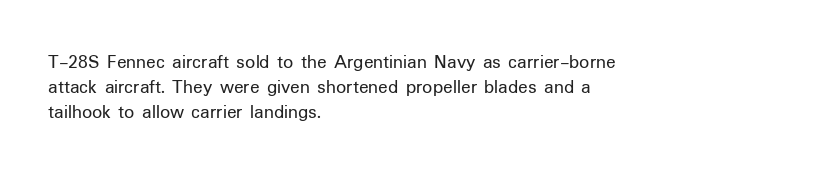
Each stroke keeps to a modest, everyday thickness or less. The type is set solid horizontally, with unmodified tracking. Italic: no, the glyphs are upright roman. In CSS terms this would be text-align: left.
